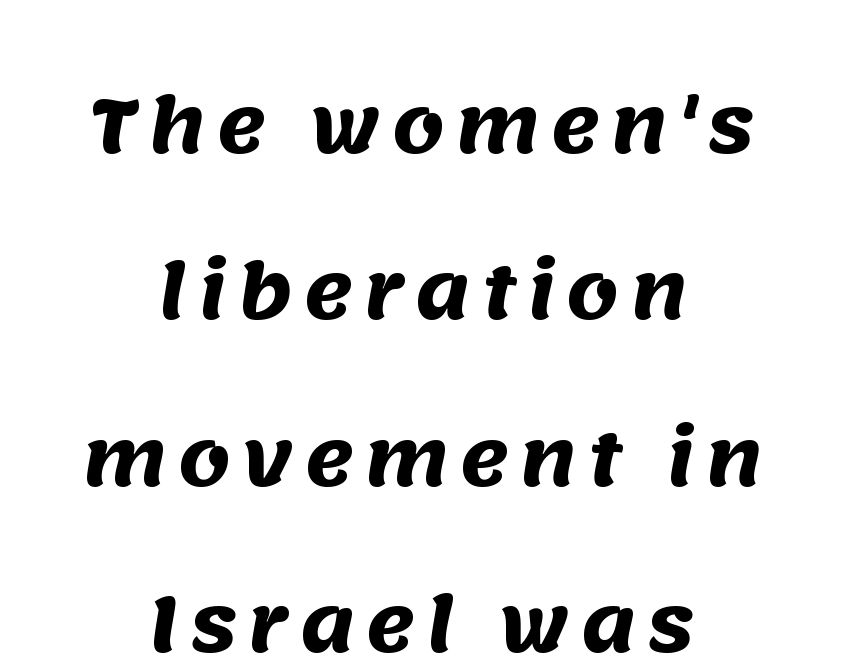
{"serif": "no", "bold": "yes", "weight": "heavy", "width": "normal", "stroke_contrast": "medium", "x_height": "large", "monospaced": "no", "underline": "no", "align": "center", "line_spacing": "loose", "line_spacing_ratio": 2.25, "glyph_px": 74}
